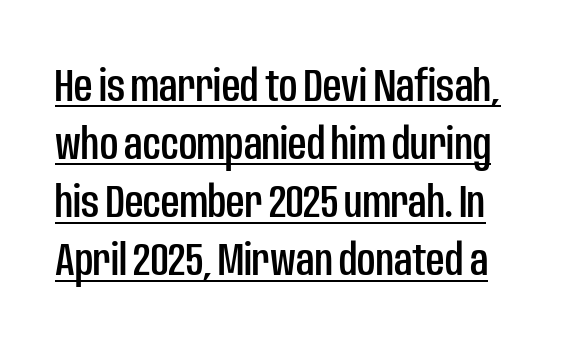
{"serif": "no", "italic": "no", "width": "condensed", "stroke_contrast": "low", "x_height": "large", "monospaced": "no", "underline": "yes", "line_spacing": "normal", "line_spacing_ratio": 1.29, "letter_spacing": "normal", "letter_spacing_em": 0.0, "glyph_px": 45}
